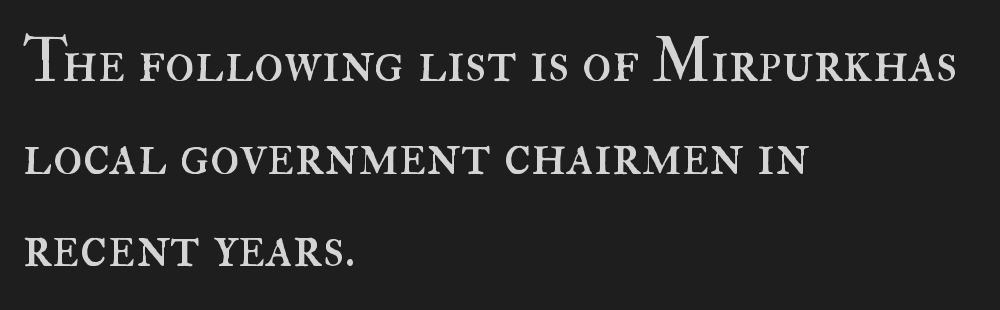
The image shows 61 px regular-weight type, upright; set left-aligned, normal line spacing (1.52x), normal letter spacing, not underlined; high stroke contrast and a small x-height.
